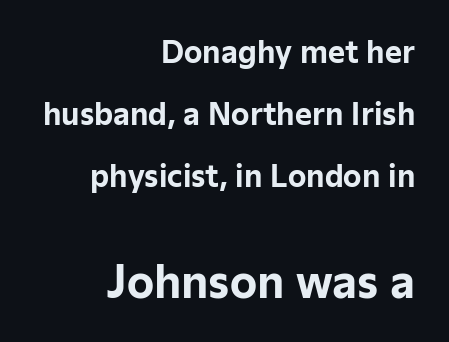
Q: Is the text bold? A: Yes.
Q: Is the text italic (slanted)? A: No, it is upright.
Q: Is the typeface a serif or a sans-serif typeface? A: Sans-serif.
Q: Is the text underlined? A: No.
Q: How is the paragraph aligned? A: Right-aligned.
Q: Is the spacing between letters normal or unusually wide? A: Normal.
Q: Is the spacing between lines tight, normal or loose? A: Loose.
Q: Which block of text is set in a larger size, the first (top) or the second (bottom)? A: The second (bottom) one.
Q: Width (condensed, normal, or wide)? A: Normal.
Q: Stroke contrast? A: Low.
Q: x-height? A: Medium.
Q: Monospaced? A: No.
